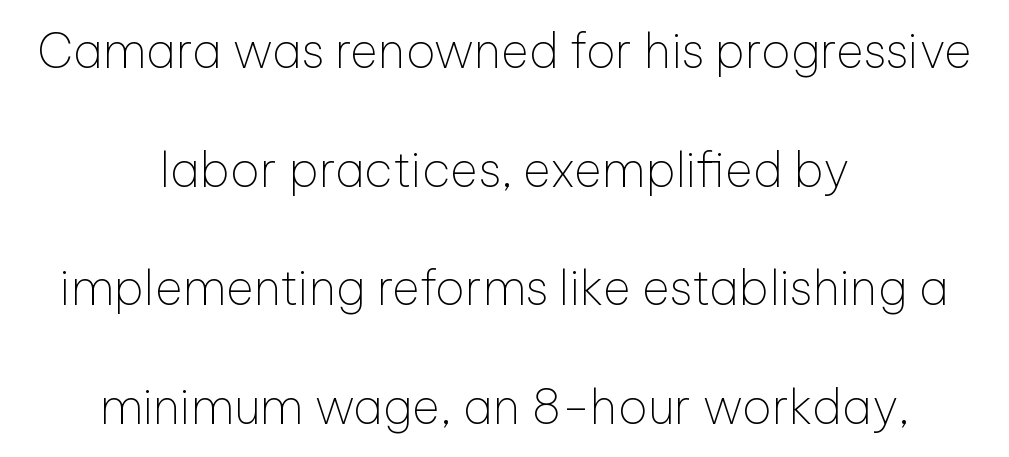
Each word holds together tightly as a unit, with standard inter-letter gaps. Designer's note — italics off, roman on. The passage shown is typed in a proportional face where columns would drift. A student would call this center alignment; a typographer would say set centered.
